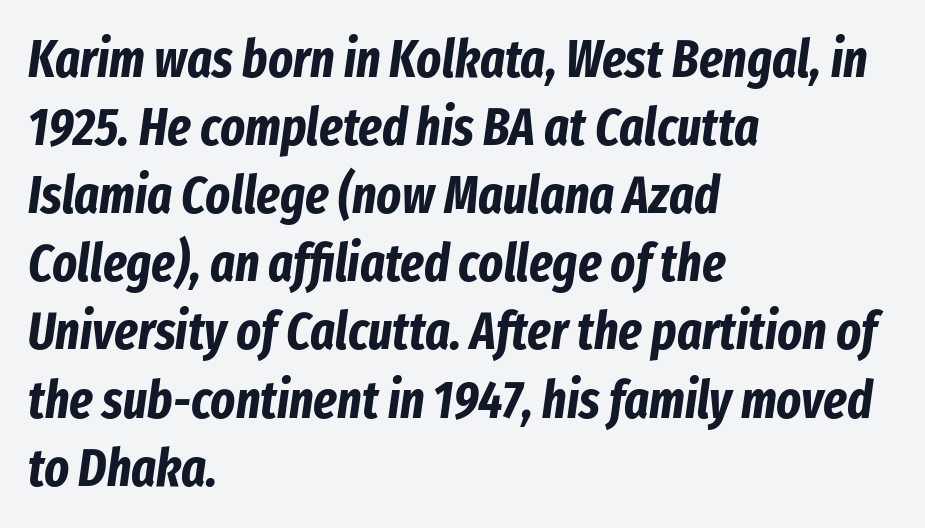
Q: Is the text bold? A: Yes.
Q: Is the text italic (slanted)? A: Yes, it leans right by about 8 degrees.
Q: Is the text underlined? A: No.
Q: How is the paragraph aligned? A: Left-aligned.
Q: Is the spacing between letters normal or unusually wide? A: Normal.
Q: Is the spacing between lines tight, normal or loose? A: Normal.
Q: Width (condensed, normal, or wide)? A: Condensed.
Q: Stroke contrast? A: Low.
Q: x-height? A: Medium.
Q: Monospaced? A: No.
